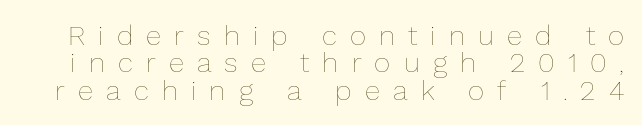
The image shows 28 px thin type, upright; set tight line spacing (0.98x), unusually wide letter spacing (+0.47 em), not underlined; low stroke contrast and a medium x-height.
